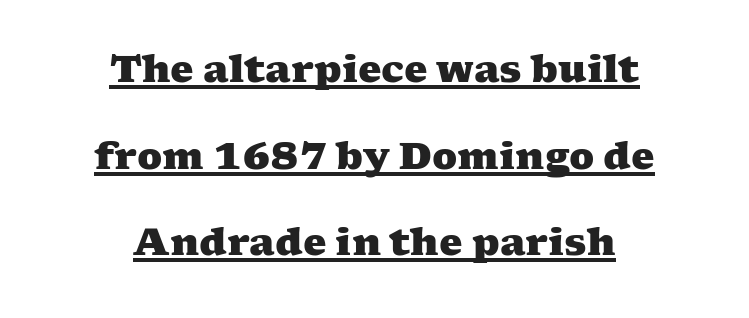
The image shows 37 px heavy, wide serif type; set centered, loose line spacing (2.34x), normal letter spacing, underlined; medium stroke contrast and a medium x-height.
